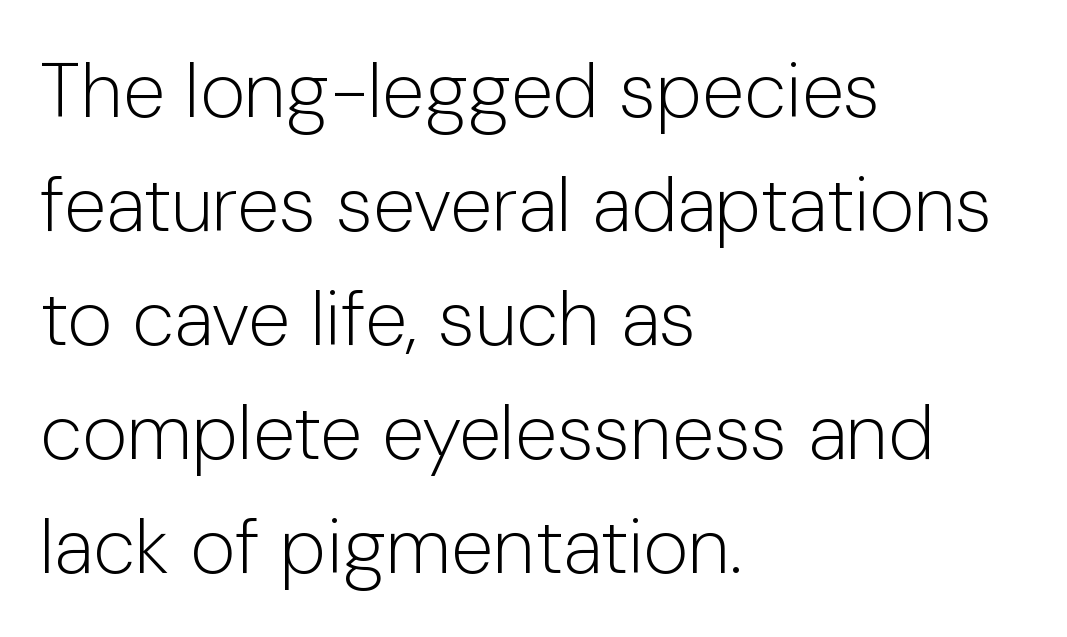
Check under the words: just untouched page. Regarding leading, the lines here are spaced in the standard way. This sample is left-justified, so line endings fall wherever the words run out. The lettering stays uniformly vertical, giving the passage a roman look.
